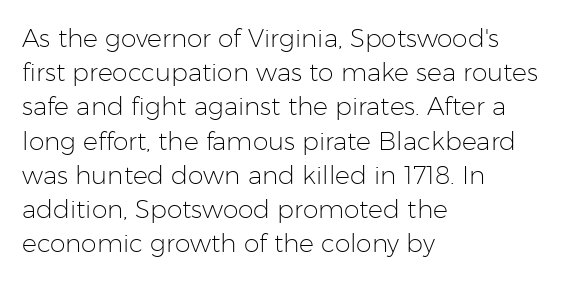
The image shows 25 px text type, upright; set left-aligned, normal line spacing (1.37x), normal letter spacing, not underlined.
